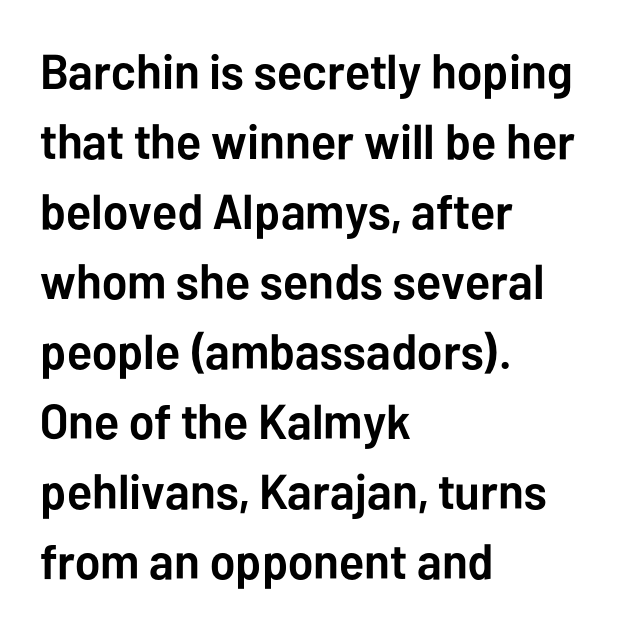
{"serif": "no", "italic": "no", "bold": "yes", "weight": "semibold", "width": "normal", "stroke_contrast": "low", "x_height": "medium", "monospaced": "no", "underline": "no", "align": "left", "line_spacing": "normal", "line_spacing_ratio": 1.43, "letter_spacing": "normal", "letter_spacing_em": 0.0, "glyph_px": 49}
